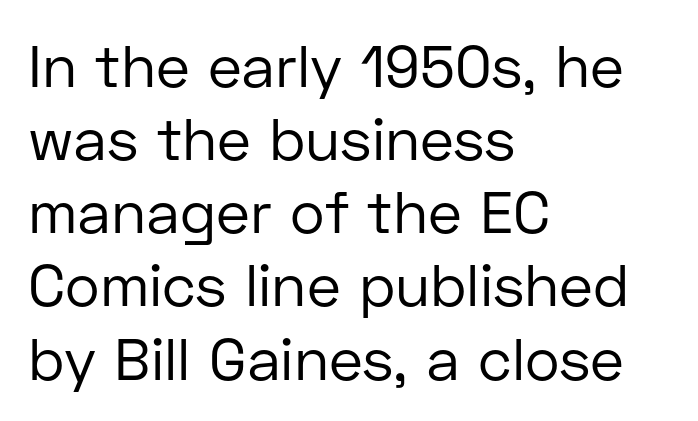
The image shows 59 px regular-weight sans-serif type, upright; set left-aligned, line spacing 1.24x, normal letter spacing, not underlined; low stroke contrast and a medium x-height.
